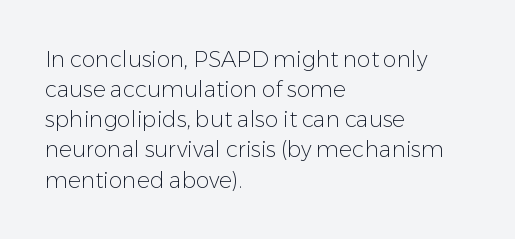
The image shows 22 px text type, upright; set left-aligned, normal line spacing (1.37x), normal letter spacing, not underlined.
